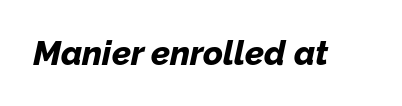
The image shows 34 px bold type, italic (leaning right); set normal letter spacing, not underlined; low stroke contrast and a medium x-height.
